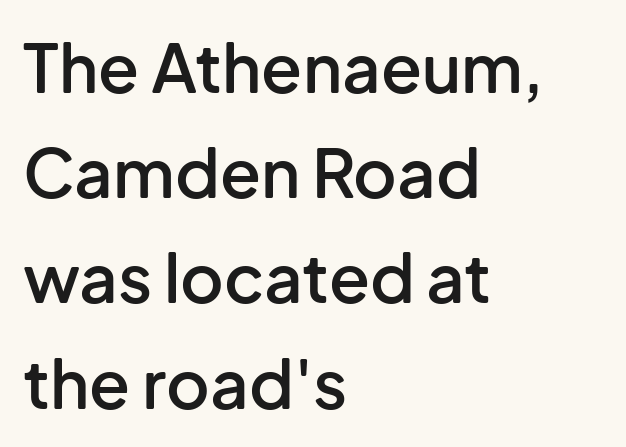
The image shows 67 px semibold sans-serif type, upright; set left-aligned, normal line spacing (1.57x), normal letter spacing, not underlined; low stroke contrast and a medium x-height.
